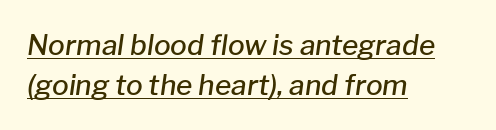
The image shows 28 px semibold type, italic (leaning right); set left-aligned, normal line spacing (1.44x), normal letter spacing, underlined; low stroke contrast and a medium x-height.
